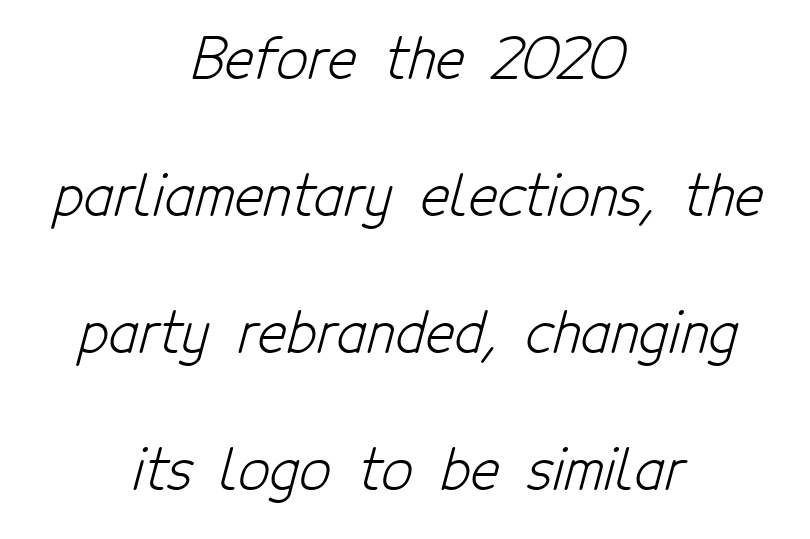
{"serif": "no", "bold": "no", "weight": "light", "width": "condensed", "stroke_contrast": "low", "x_height": "medium", "monospaced": "no", "underline": "no", "align": "center", "line_spacing": "loose", "line_spacing_ratio": 2.49, "letter_spacing": "normal", "letter_spacing_em": 0.0, "glyph_px": 55}
